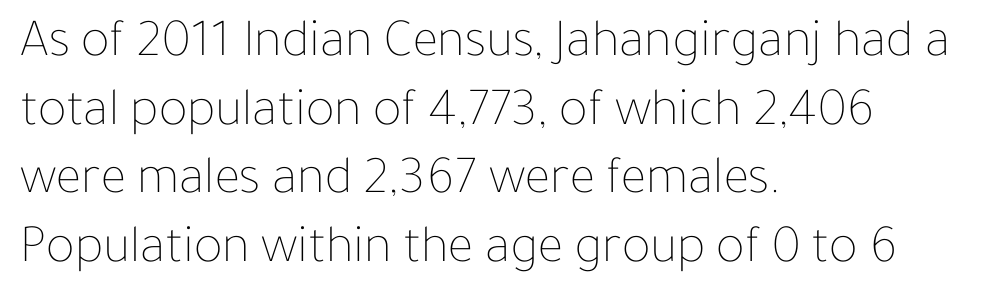
The image shows 54 px thin type, upright; set left-aligned, normal line spacing (1.27x), normal letter spacing, not underlined; low stroke contrast and a medium x-height.
